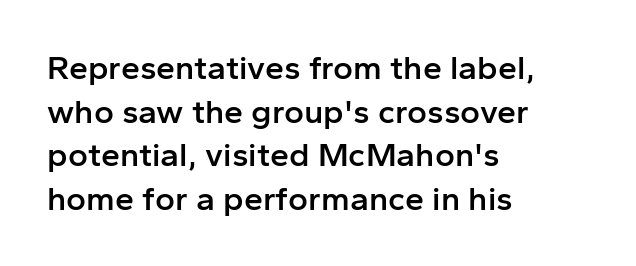
Note: no serifs on the glyphs. Rows of type keep a routine distance in the vertical direction. Compared with a centered layout, this one pins lines to the left instead. Notice how the stems are strictly vertical — no italics here. Short note: letters normally spaced. Moderately thickened strokes mark this as semibold type.
